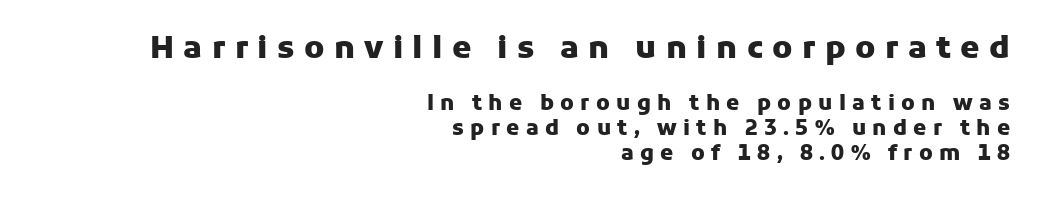
Glyph-to-glyph distance is far greater than everyday printed text. The axis of the letterforms is exactly vertical. Descenders are the only things crossing below the line. Strokes here are thick enough to call this a true bold. The designer gave the opening block more size than the closing block.
